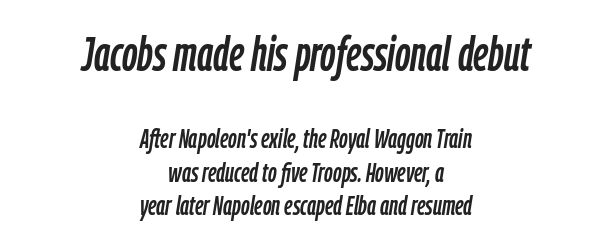
Q: Is the text italic (slanted)? A: Yes, it leans right by about 9 degrees.
Q: Is the text underlined? A: No.
Q: How is the paragraph aligned? A: Centered.
Q: Is the spacing between letters normal or unusually wide? A: Normal.
Q: Which block of text is set in a larger size, the first (top) or the second (bottom)? A: The first (top) one.
Q: Width (condensed, normal, or wide)? A: Condensed.
Q: Stroke contrast? A: Low.
Q: x-height? A: Medium.
Q: Monospaced? A: No.
